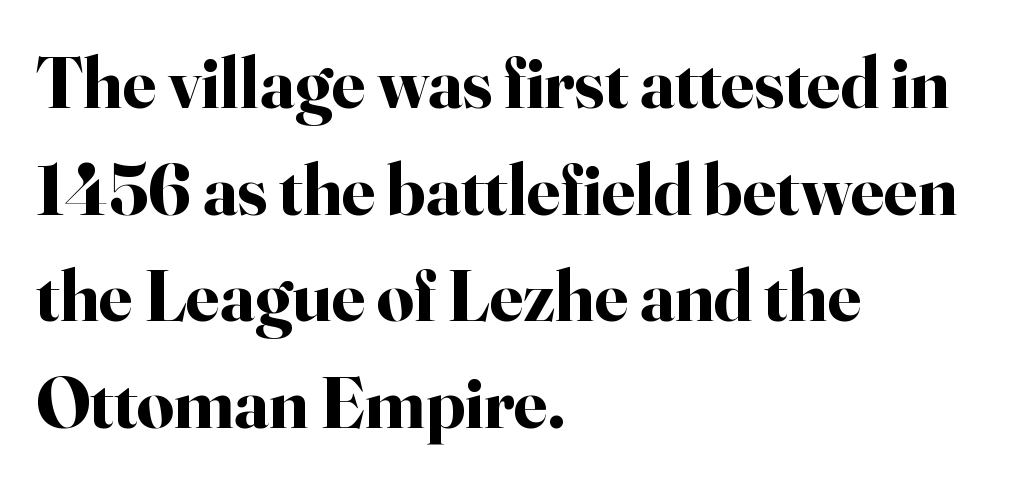
The image shows 73 px bold serif type, upright; set left-aligned, normal line spacing (1.46x), normal letter spacing, not underlined; high stroke contrast and a small x-height.
